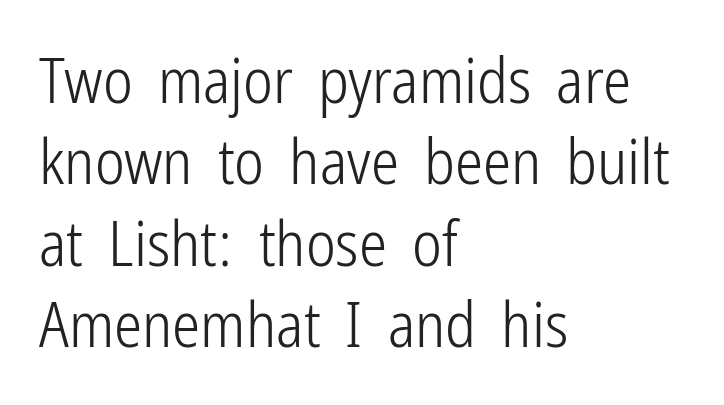
Q: Is the text bold? A: No.
Q: Is the text italic (slanted)? A: No, it is upright.
Q: Is the typeface a serif or a sans-serif typeface? A: Sans-serif.
Q: Is the text underlined? A: No.
Q: How is the paragraph aligned? A: Left-aligned.
Q: Is the spacing between letters normal or unusually wide? A: Normal.
Q: Is the spacing between lines tight, normal or loose? A: Normal.
Q: Width (condensed, normal, or wide)? A: Condensed.
Q: Stroke contrast? A: Low.
Q: x-height? A: Medium.
Q: Monospaced? A: No.
